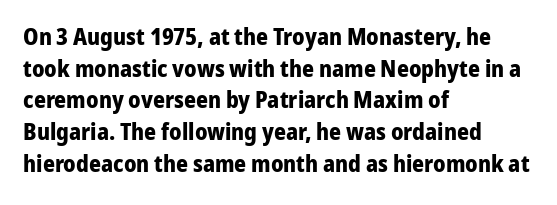
Q: Is the text bold? A: Yes.
Q: Is the text italic (slanted)? A: No, it is upright.
Q: Is the text underlined? A: No.
Q: How is the paragraph aligned? A: Left-aligned.
Q: Is the spacing between letters normal or unusually wide? A: Normal.
Q: Is the spacing between lines tight, normal or loose? A: Normal.
